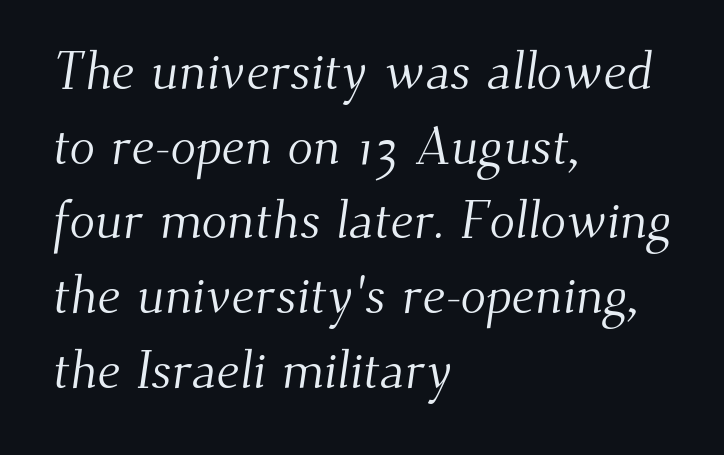
The image shows 53 px light serif type; set left-aligned, normal line spacing (1.41x), normal letter spacing, not underlined; medium stroke contrast and a small x-height.
